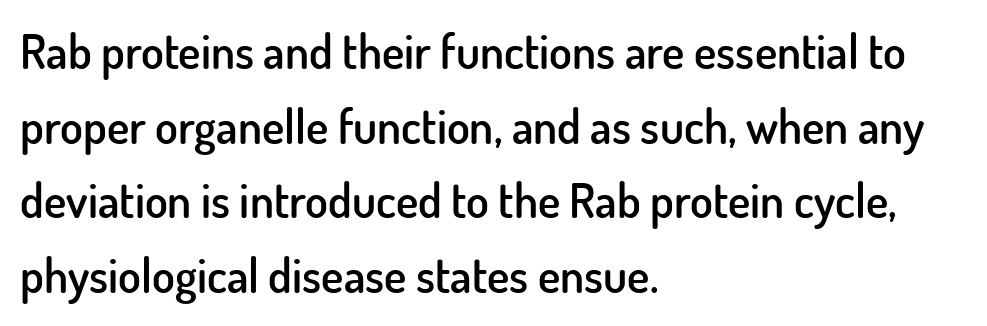
Q: Is the text bold? A: Semi-bold.
Q: Is the text italic (slanted)? A: No, it is upright.
Q: Is the typeface a serif or a sans-serif typeface? A: Sans-serif.
Q: Is the text underlined? A: No.
Q: How is the paragraph aligned? A: Left-aligned.
Q: Is the spacing between letters normal or unusually wide? A: Normal.
Q: Is the spacing between lines tight, normal or loose? A: Normal.
Q: Width (condensed, normal, or wide)? A: Normal.
Q: Stroke contrast? A: Low.
Q: x-height? A: Small.
Q: Monospaced? A: No.
